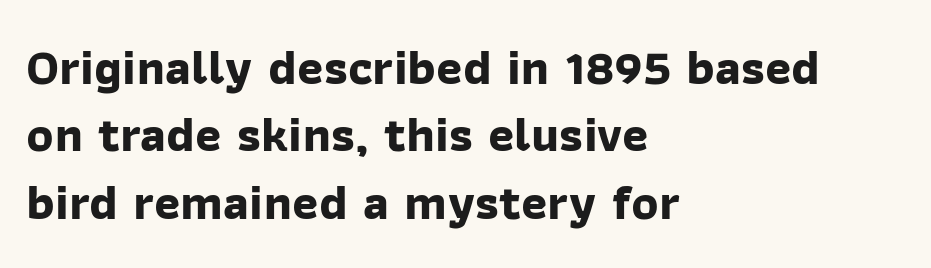
Q: Is the text bold? A: Yes.
Q: Is the typeface a serif or a sans-serif typeface? A: Sans-serif.
Q: Is the text underlined? A: No.
Q: How is the paragraph aligned? A: Left-aligned.
Q: Is the spacing between letters normal or unusually wide? A: Normal.
Q: Is the spacing between lines tight, normal or loose? A: Normal.
Q: Width (condensed, normal, or wide)? A: Normal.
Q: Stroke contrast? A: Low.
Q: x-height? A: Medium.
Q: Monospaced? A: No.
